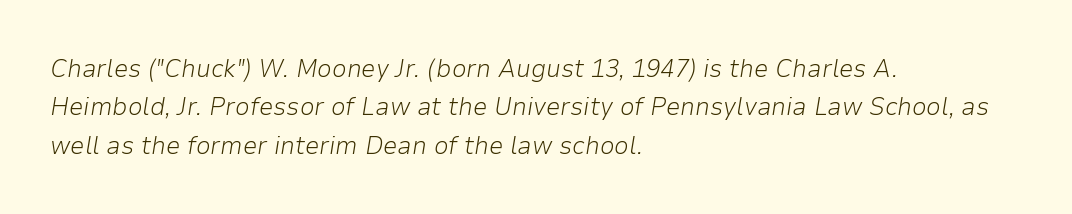
The image shows 26 px text type, italic (leaning right); set left-aligned, normal line spacing (1.48x), normal letter spacing, not underlined.
